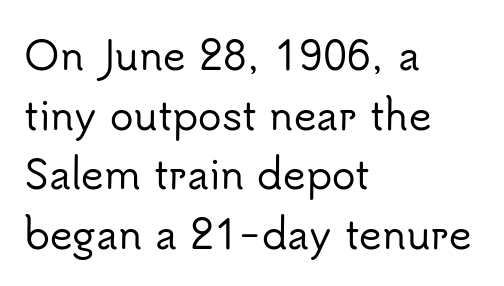
{"serif": "no", "italic": "no", "width": "normal", "stroke_contrast": "low", "x_height": "small", "monospaced": "no", "underline": "no", "align": "left", "line_spacing": "normal", "line_spacing_ratio": 1.53, "letter_spacing": "normal", "letter_spacing_em": 0.0, "glyph_px": 39}
